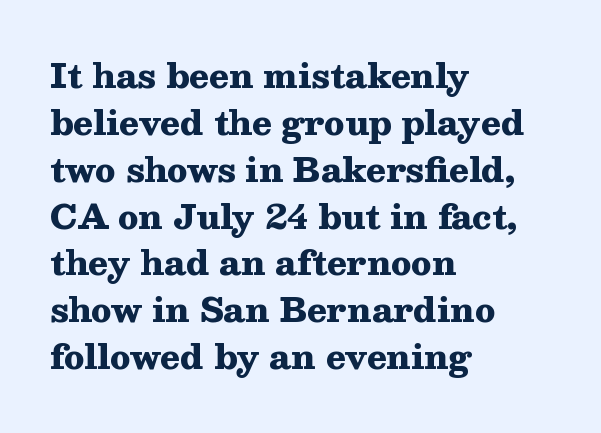
Q: Is the text bold? A: Yes.
Q: Is the text italic (slanted)? A: No, it is upright.
Q: Is the typeface a serif or a sans-serif typeface? A: Serif.
Q: Is the text underlined? A: No.
Q: How is the paragraph aligned? A: Left-aligned.
Q: Is the spacing between letters normal or unusually wide? A: Normal.
Q: Is the spacing between lines tight, normal or loose? A: Normal.
Q: Width (condensed, normal, or wide)? A: Wide.
Q: Stroke contrast? A: Medium.
Q: x-height? A: Medium.
Q: Monospaced? A: No.
